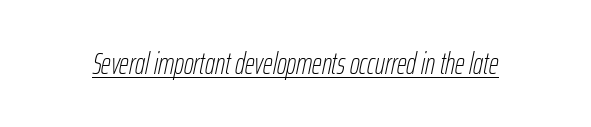
{"italic": "yes", "lean": "right", "slant_degrees": 12, "bold": "no", "weight": "thin", "width": "condensed", "stroke_contrast": "low", "x_height": "medium", "monospaced": "no", "underline": "yes", "letter_spacing": "normal", "letter_spacing_em": 0.0, "glyph_px": 30}
